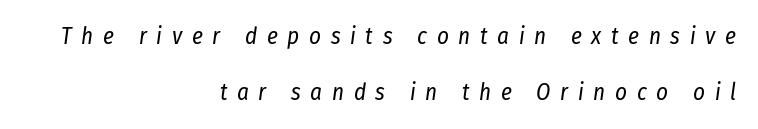
The image shows 23 px text type, italic (leaning right); set right-aligned, loose line spacing (2.42x), unusually wide letter spacing (+0.42 em), not underlined.
